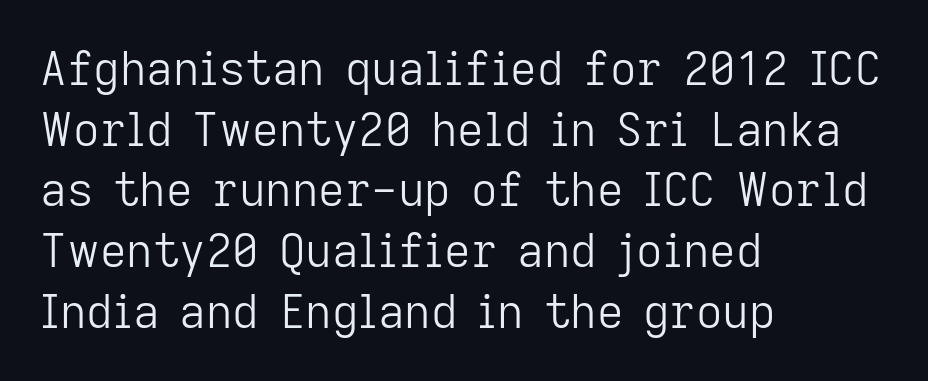
Q: Is the text bold? A: No.
Q: Is the text italic (slanted)? A: No, it is upright.
Q: Is the typeface a serif or a sans-serif typeface? A: Sans-serif.
Q: Is the text underlined? A: No.
Q: How is the paragraph aligned? A: Left-aligned.
Q: Is the spacing between letters normal or unusually wide? A: Normal.
Q: Is the spacing between lines tight, normal or loose? A: Normal.
Q: Width (condensed, normal, or wide)? A: Normal.
Q: Stroke contrast? A: Low.
Q: x-height? A: Medium.
Q: Monospaced? A: No.
